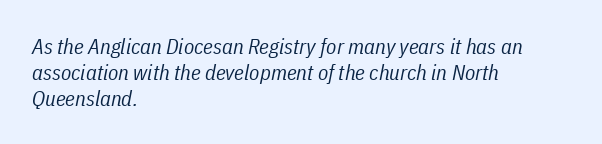
{"italic": "yes", "lean": "right", "slant_degrees": 11, "bold": "no", "underline": "no", "align": "left", "line_spacing_ratio": 1.23, "letter_spacing": "normal", "letter_spacing_em": 0.0, "glyph_px": 21}
